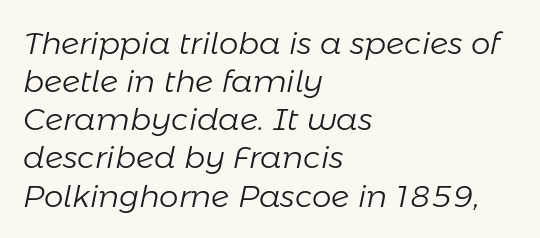
{"italic": "yes", "lean": "right", "slant_degrees": 11, "bold": "no", "weight": "light", "width": "normal", "stroke_contrast": "low", "x_height": "medium", "monospaced": "no", "underline": "no", "align": "left", "line_spacing_ratio": 1.23, "letter_spacing": "normal", "letter_spacing_em": 0.0, "glyph_px": 31}
